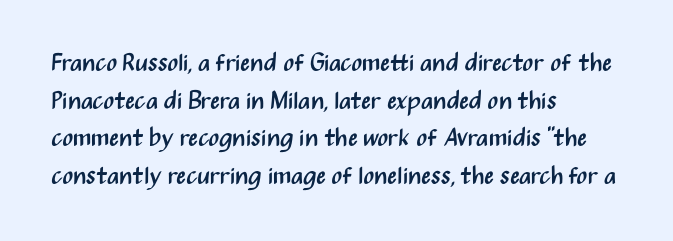
The image shows 25 px text type, upright; set left-aligned, normal line spacing (1.51x), normal letter spacing, not underlined.
